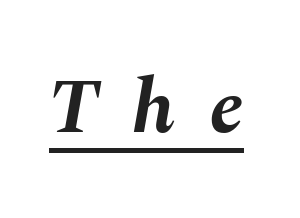
Q: Is the text bold? A: Yes.
Q: Is the text italic (slanted)? A: Yes, it leans right by about 10 degrees.
Q: Is the text underlined? A: Yes.
Q: Is the spacing between letters normal or unusually wide? A: Unusually wide.
Q: Width (condensed, normal, or wide)? A: Normal.
Q: Stroke contrast? A: Medium.
Q: x-height? A: Medium.
Q: Monospaced? A: No.
